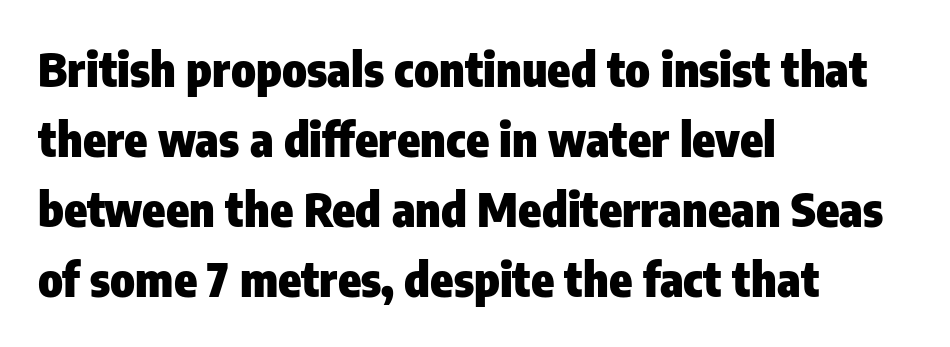
{"serif": "no", "italic": "no", "bold": "yes", "weight": "heavy", "width": "condensed", "stroke_contrast": "low", "x_height": "medium", "monospaced": "no", "underline": "no", "align": "left", "line_spacing": "normal", "line_spacing_ratio": 1.49, "letter_spacing": "normal", "letter_spacing_em": 0.0, "glyph_px": 47}
